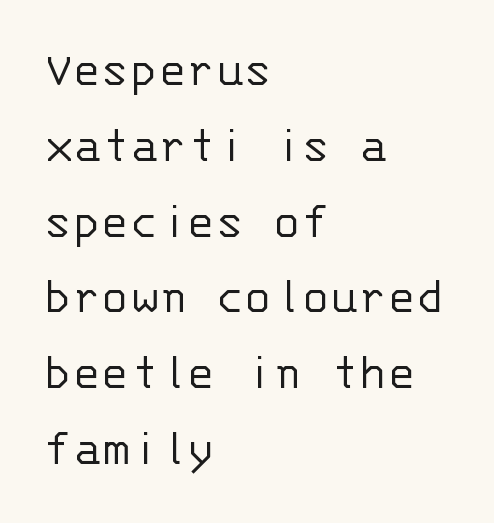
{"serif": "no", "italic": "no", "bold": "no", "weight": "light", "width": "normal", "stroke_contrast": "low", "x_height": "large", "monospaced": "yes", "underline": "no", "align": "left", "line_spacing": "normal", "line_spacing_ratio": 1.43, "letter_spacing": "normal", "letter_spacing_em": 0.0, "glyph_px": 53}
